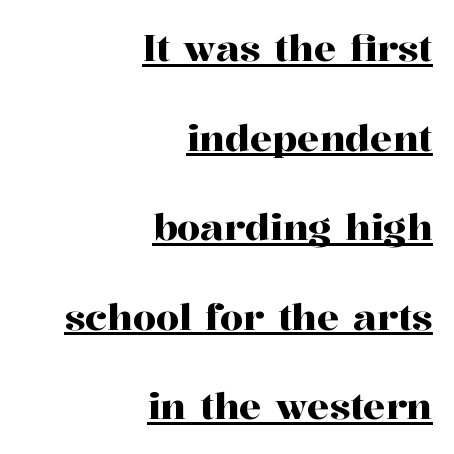
{"serif": "yes", "italic": "no", "width": "normal", "stroke_contrast": "high", "x_height": "medium", "monospaced": "no", "underline": "yes", "align": "right", "line_spacing": "loose", "line_spacing_ratio": 2.42, "letter_spacing": "normal", "letter_spacing_em": 0.0, "glyph_px": 37}
